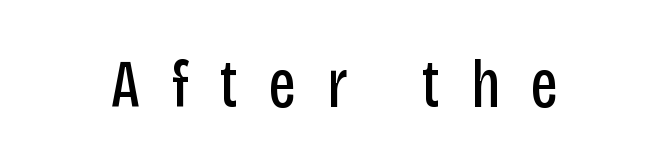
Q: Is the text bold? A: No.
Q: Is the text italic (slanted)? A: No, it is upright.
Q: Is the typeface a serif or a sans-serif typeface? A: Sans-serif.
Q: Is the text underlined? A: No.
Q: Is the spacing between letters normal or unusually wide? A: Unusually wide.
Q: Width (condensed, normal, or wide)? A: Condensed.
Q: Stroke contrast? A: Low.
Q: x-height? A: Large.
Q: Monospaced? A: No.
